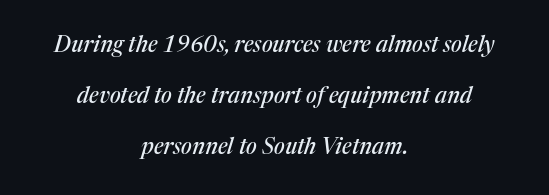
The image shows 22 px text type, italic (leaning right); set centered, loose line spacing (2.31x), normal letter spacing, not underlined.
